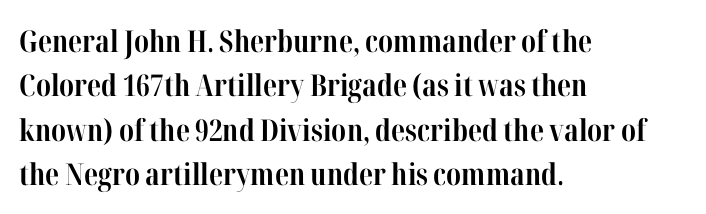
Q: Is the text bold? A: Yes.
Q: Is the text italic (slanted)? A: No, it is upright.
Q: Is the typeface a serif or a sans-serif typeface? A: Serif.
Q: Is the text underlined? A: No.
Q: How is the paragraph aligned? A: Left-aligned.
Q: Is the spacing between letters normal or unusually wide? A: Normal.
Q: Is the spacing between lines tight, normal or loose? A: Normal.
Q: Width (condensed, normal, or wide)? A: Condensed.
Q: Stroke contrast? A: High.
Q: x-height? A: Medium.
Q: Monospaced? A: No.
